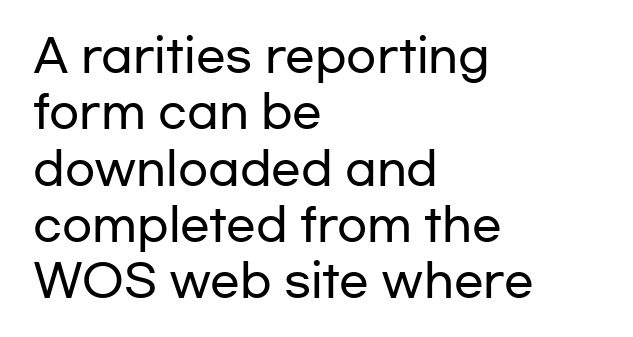
The image shows 44 px wide sans-serif type, upright; set left-aligned, normal line spacing (1.28x), normal letter spacing, not underlined; low stroke contrast and a medium x-height.
